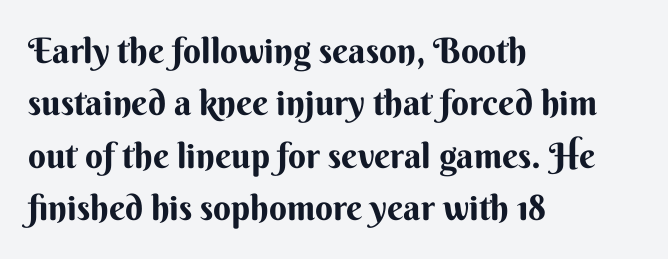
The image shows 35 px bold sans-serif type, upright; set left-aligned, normal line spacing (1.5x), normal letter spacing, not underlined; medium stroke contrast and a small x-height.
